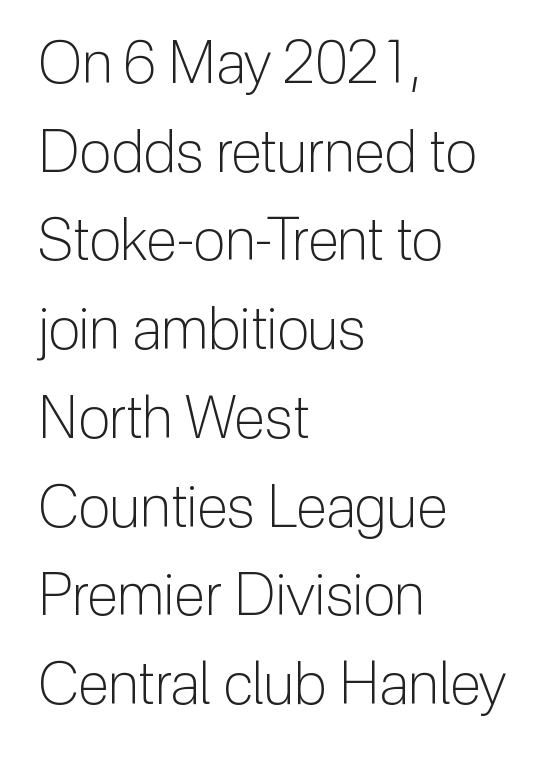
{"serif": "no", "italic": "no", "bold": "no", "weight": "light", "width": "normal", "stroke_contrast": "low", "x_height": "medium", "monospaced": "no", "underline": "no", "align": "left", "line_spacing": "normal", "line_spacing_ratio": 1.53, "letter_spacing": "normal", "letter_spacing_em": 0.0, "glyph_px": 58}
